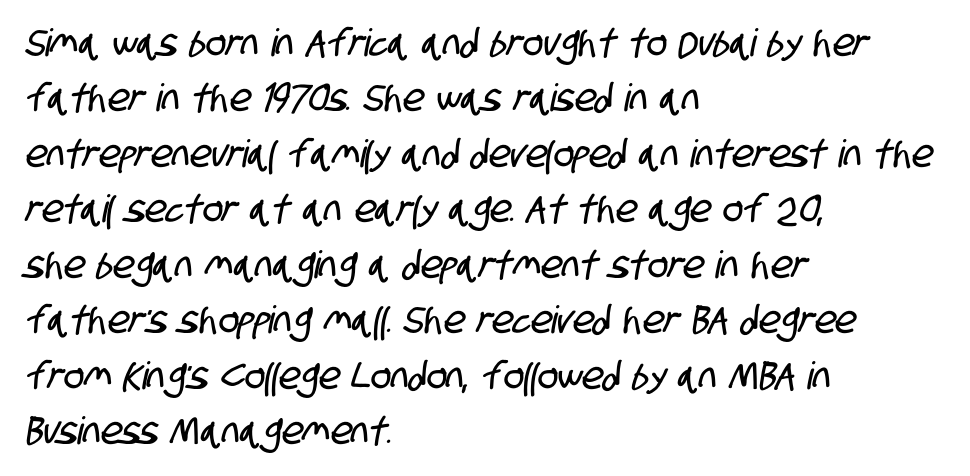
Unmarked baselines from the first word to the last. All the whitespace from short lines collects on the right. No feet cap the strokes, marking this as sans-serif type. If you measured baseline to baseline, you'd find a middling distance. Here the designer chose a conventional face with non-uniform glyph widths. Caption: standard tracking, unaltered.
